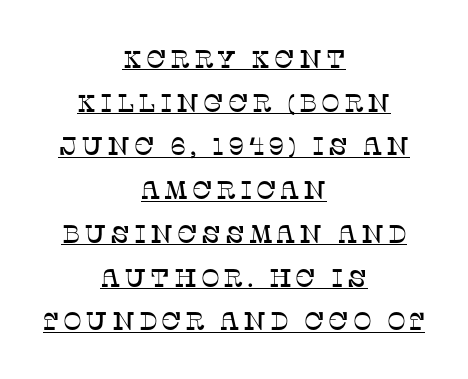
Q: Is the text italic (slanted)? A: No, it is upright.
Q: Is the text underlined? A: Yes.
Q: How is the paragraph aligned? A: Centered.
